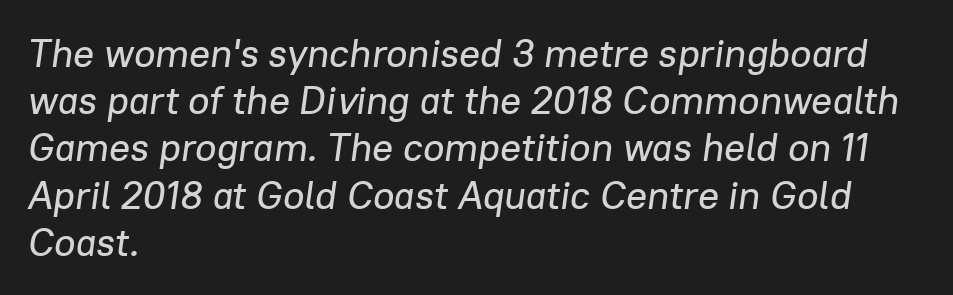
The image shows 39 px text type, italic (leaning right); set left-aligned, line spacing 1.21x, normal letter spacing, not underlined; low stroke contrast and a medium x-height.
